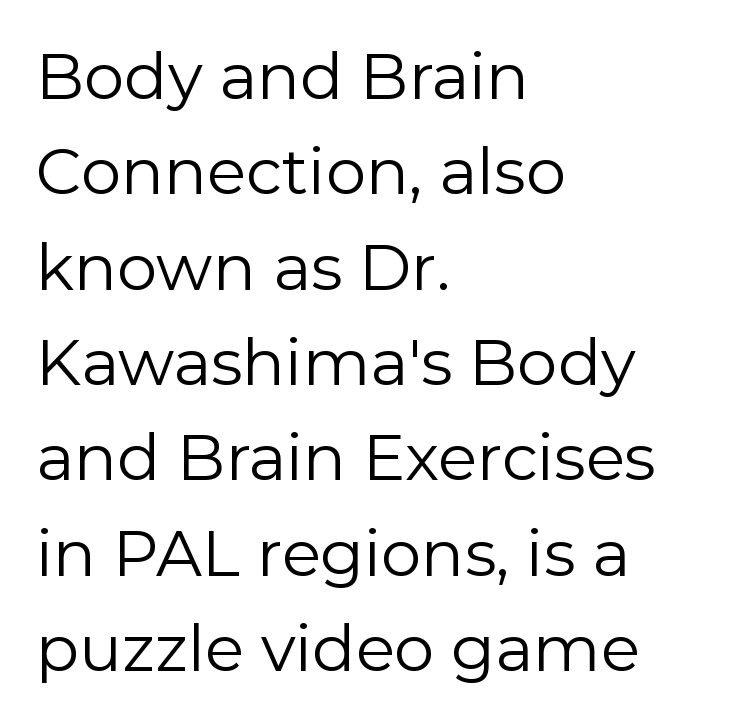
A typesetter would call this zero additional tracking. The passage shown stacks its lines at a standard gap. Letterform terminals end flat and unadorned throughout the passage. Anything drawn beneath the words? Only blank space. Line beginnings align vertically; line endings do not. Style check: upright.
